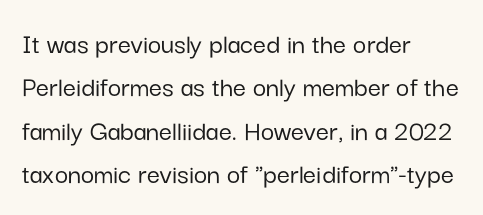
Successive baselines arrive at the customary interval. Characters follow at the spacing the type designer built in. The space directly below the letters is spotless. I'd call this a sans setting — the letters go barefoot. Each line starts at the same left margin while the right side varies. Posture: straight, roman, zero tilt.
